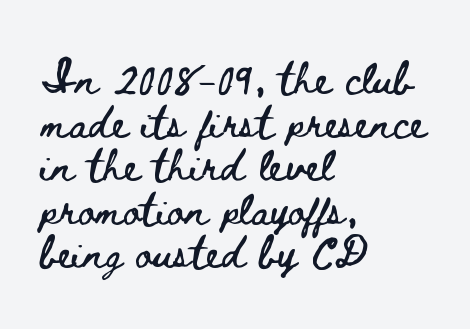
The rendering keeps characters at their native spacing. Spacing verdict: proportional, widths tailored to each character. Just letters on the line, the space beneath them empty. This sample is left-justified, so line endings fall wherever the words run out. Successive baselines arrive at the customary interval.
